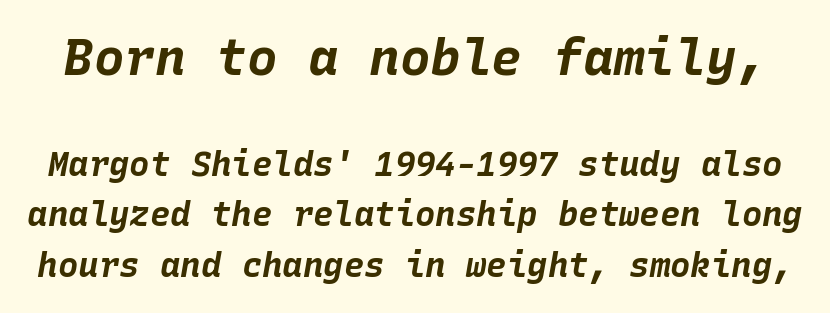
The image shows 51 px bold type, italic (leaning right), monospaced; set normal line spacing (1.49x), normal letter spacing, not underlined; the first (top) block is 1.5x larger; low stroke contrast and a large x-height.
